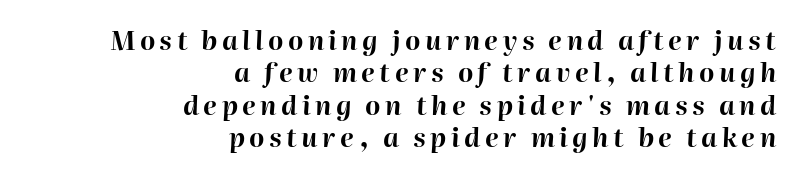
The glyphs are unaccompanied by any horizontal stroke below them. Caption: bold face, heavy strokes. Honestly, the row spacing looks completely unremarkable. There's an unmistakable incline to the writing here.
